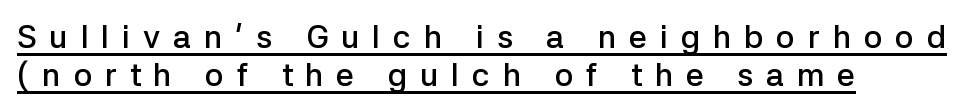
Loose tracking; the words dissolve into strings of separated letters. The font's upright variant was chosen for this text. Each letter's strokes conclude bluntly, with no projecting serifs. In terms of weight, the rendering is demibold, just under bold. Is the block centered? No — it sits flush against the left margin. Varying glyph widths throughout — classic text-font behaviour.
